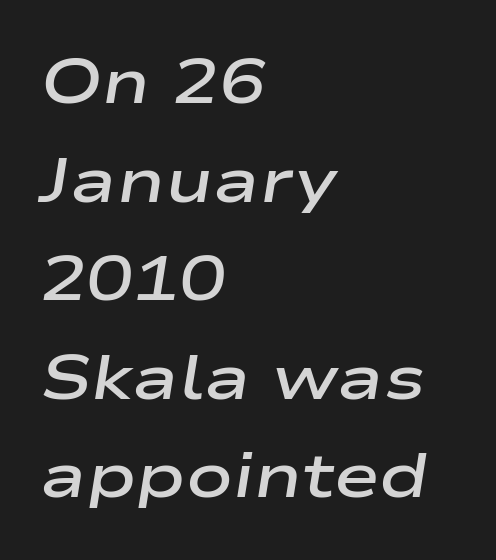
The image shows 62 px semibold, wide type, italic (leaning right); set left-aligned, normal line spacing (1.59x), normal letter spacing, not underlined; low stroke contrast and a medium x-height.
